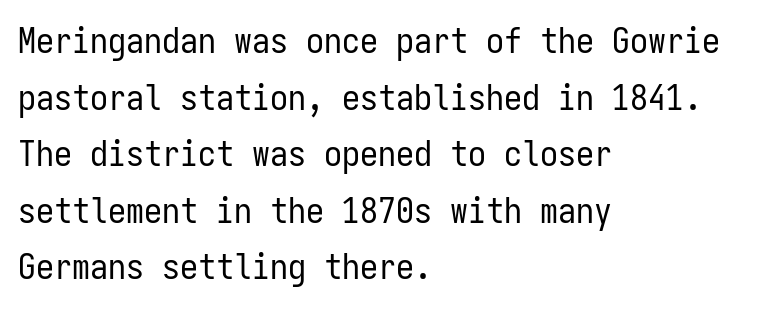
Baseline-to-baseline distance is the conventional proportion of letter height. Clear beneath every line of the passage. A typesetter would call this zero additional tracking. On a weight scale, this lands at 450 or below. You can tell from the bare stems that sans-serif type was used. Layout note: lines flush left.
